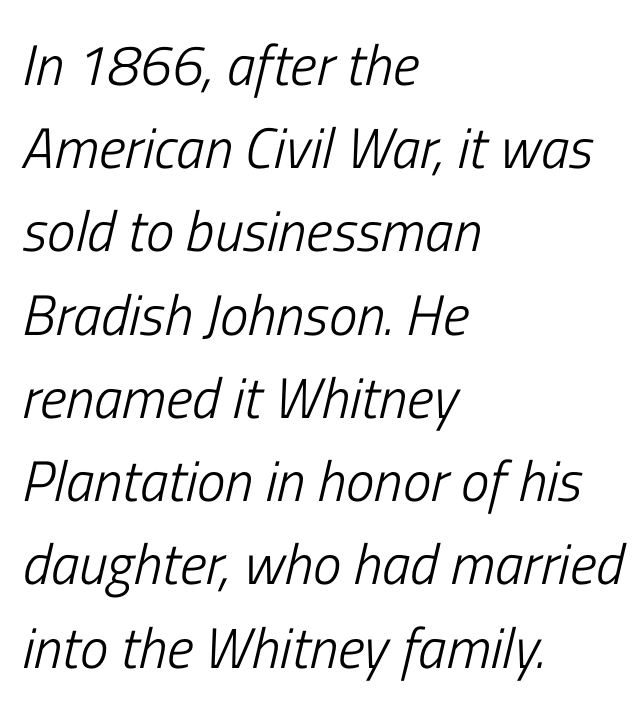
Is this a fixed-width face? No — the glyphs have proportional, varying widths. Is this a heavy cut? Hardly; it is regular or lighter. Rule under the text: the space is simply empty. Reading down the column, the eye jumps a familiar distance to each next line. Where is the straight margin? On the left.
